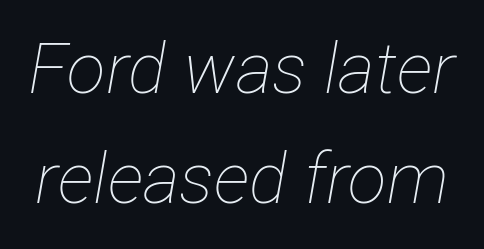
{"italic": "yes", "lean": "right", "slant_degrees": 12, "bold": "no", "weight": "thin", "width": "condensed", "stroke_contrast": "low", "x_height": "medium", "monospaced": "no", "underline": "no", "line_spacing": "normal", "line_spacing_ratio": 1.55, "letter_spacing": "normal", "letter_spacing_em": 0.0, "glyph_px": 71}
